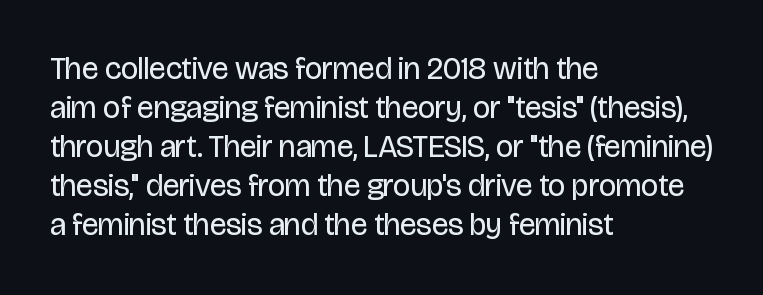
The rendering uses a moderate line-height, typical for paragraphs. The gaps between neighbouring characters are ordinary and unremarkable. The rendering uses natural spacing where letterforms have individual widths. Does the type have serifs? No, each stem ends abruptly. Weight: regular or lighter. Style check: upright.
